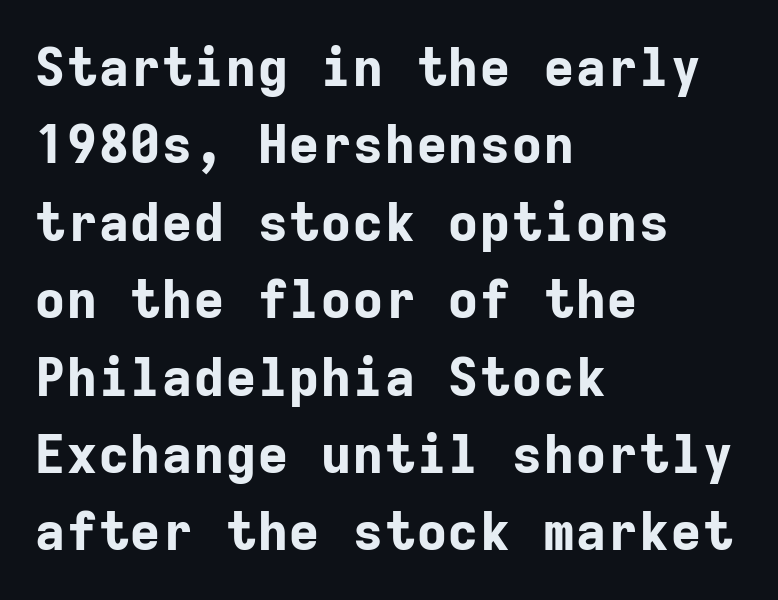
The image shows 53 px bold sans-serif type, upright, monospaced; set left-aligned, normal line spacing (1.46x), normal letter spacing, not underlined; low stroke contrast and a medium x-height.
